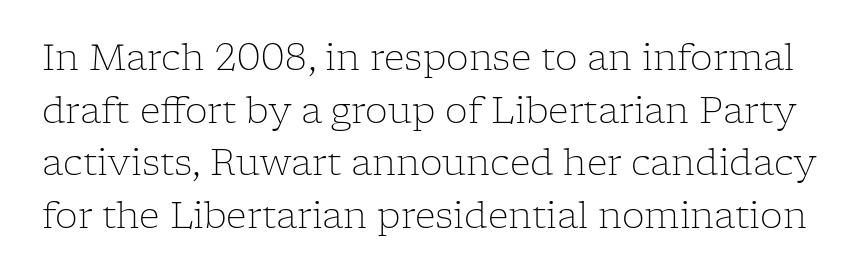
Q: Is the text bold? A: No.
Q: Is the text italic (slanted)? A: No, it is upright.
Q: Is the typeface a serif or a sans-serif typeface? A: Serif.
Q: Is the text underlined? A: No.
Q: Is the spacing between letters normal or unusually wide? A: Normal.
Q: Is the spacing between lines tight, normal or loose? A: Normal.
Q: Width (condensed, normal, or wide)? A: Normal.
Q: Stroke contrast? A: Low.
Q: x-height? A: Medium.
Q: Monospaced? A: No.
